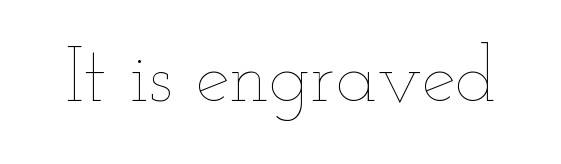
{"italic": "no", "bold": "no", "weight": "thin", "width": "wide", "stroke_contrast": "low", "x_height": "small", "monospaced": "no", "underline": "no", "letter_spacing": "normal", "letter_spacing_em": 0.0, "glyph_px": 77}
